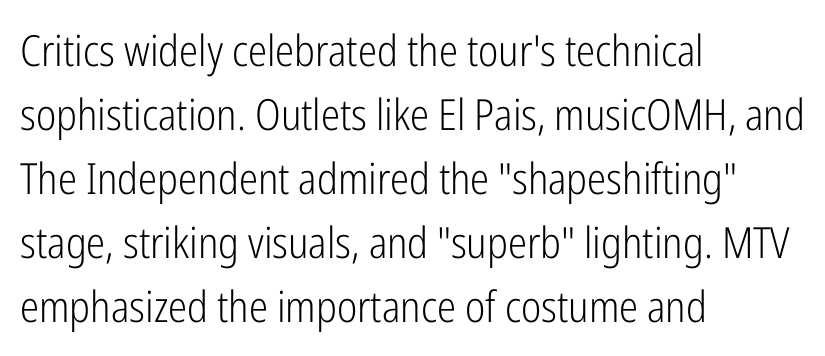
Q: Is the text bold? A: No.
Q: Is the text italic (slanted)? A: No, it is upright.
Q: Is the typeface a serif or a sans-serif typeface? A: Sans-serif.
Q: Is the text underlined? A: No.
Q: How is the paragraph aligned? A: Left-aligned.
Q: Is the spacing between letters normal or unusually wide? A: Normal.
Q: Is the spacing between lines tight, normal or loose? A: Normal.
Q: Width (condensed, normal, or wide)? A: Condensed.
Q: Stroke contrast? A: Low.
Q: x-height? A: Medium.
Q: Monospaced? A: No.
